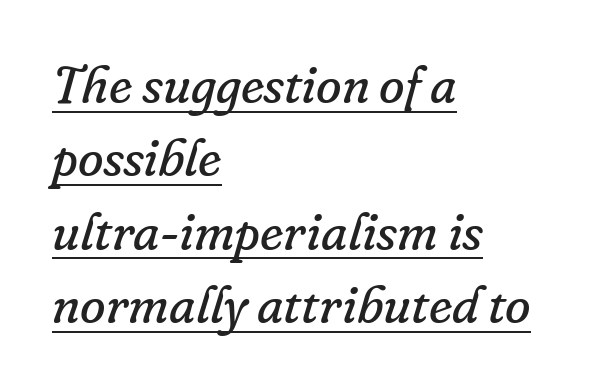
{"serif": "yes", "italic": "yes", "lean": "right", "slant_degrees": 16, "bold": "no", "weight": "regular", "width": "normal", "stroke_contrast": "low", "x_height": "small", "monospaced": "no", "underline": "yes", "align": "left", "line_spacing": "normal", "line_spacing_ratio": 1.41, "letter_spacing": "normal", "letter_spacing_em": 0.0, "glyph_px": 52}
